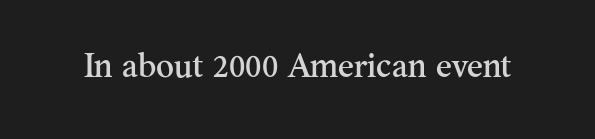
{"serif": "yes", "italic": "no", "width": "normal", "stroke_contrast": "medium", "x_height": "small", "monospaced": "no", "underline": "no", "letter_spacing": "normal", "letter_spacing_em": 0.0, "glyph_px": 34}
